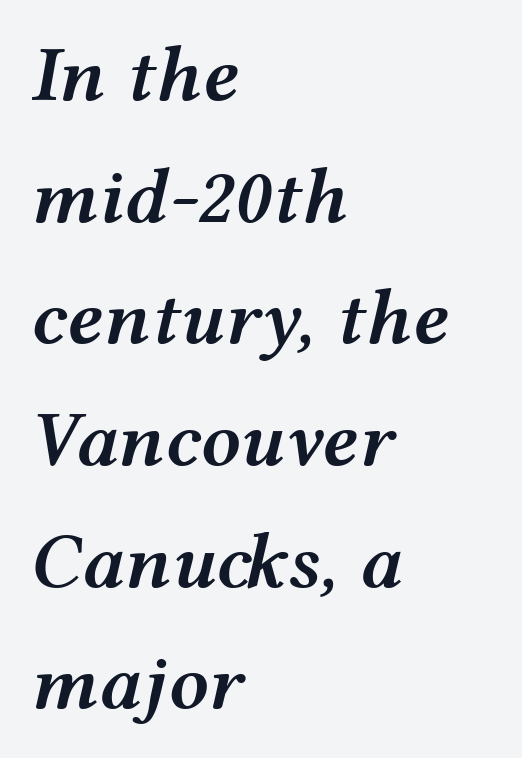
The area under the type is left untouched. On the weight axis this lands at semibold, roughly 600. Think of a printed novel: that variable character pitch is what you see here. Rendered with sloped, italic letterforms. If you drew a ruler down the left edge, every line would touch it. Tracking value appears to be zero — textbook default spacing.
